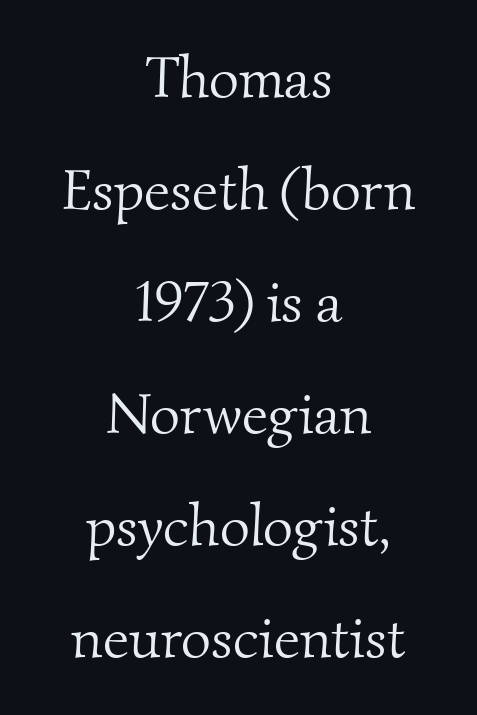
Q: Is the text bold? A: No.
Q: Is the typeface a serif or a sans-serif typeface? A: Serif.
Q: Is the text underlined? A: No.
Q: How is the paragraph aligned? A: Centered.
Q: Is the spacing between letters normal or unusually wide? A: Normal.
Q: Is the spacing between lines tight, normal or loose? A: Loose.
Q: Width (condensed, normal, or wide)? A: Normal.
Q: Stroke contrast? A: Medium.
Q: x-height? A: Small.
Q: Monospaced? A: No.
